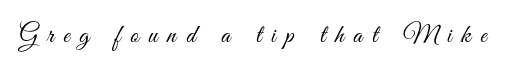
The image shows 26 px text type; set unusually wide letter spacing (+0.37 em), not underlined.
